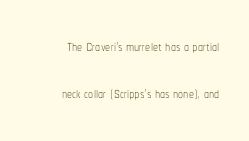
Q: Is the text bold? A: No.
Q: Is the text italic (slanted)? A: No, it is upright.
Q: Is the text underlined? A: No.
Q: How is the paragraph aligned? A: Right-aligned.
Q: Is the spacing between letters normal or unusually wide? A: Normal.
Q: Is the spacing between lines tight, normal or loose? A: Loose.
